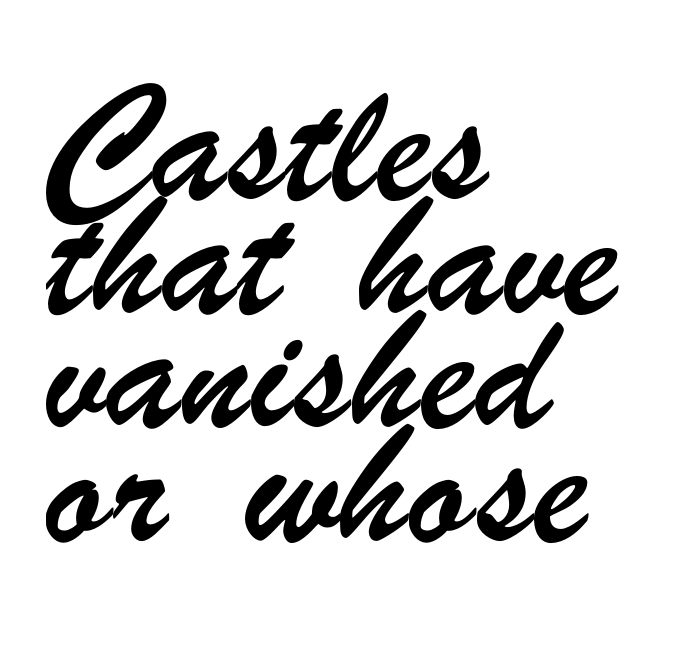
{"serif": "no", "width": "condensed", "stroke_contrast": "low", "x_height": "small", "monospaced": "no", "underline": "no", "align": "left", "line_spacing": "normal", "line_spacing_ratio": 1.52, "letter_spacing": "normal", "letter_spacing_em": 0.0, "glyph_px": 75}
